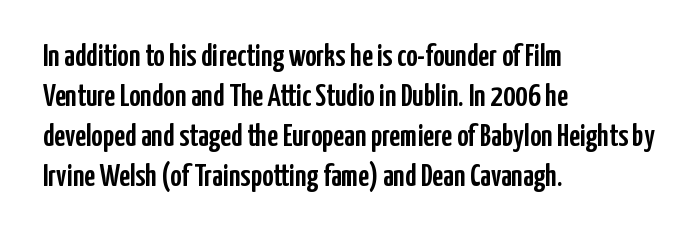
Q: Is the text italic (slanted)? A: No, it is upright.
Q: Is the typeface a serif or a sans-serif typeface? A: Sans-serif.
Q: Is the text underlined? A: No.
Q: How is the paragraph aligned? A: Left-aligned.
Q: Is the spacing between letters normal or unusually wide? A: Normal.
Q: Is the spacing between lines tight, normal or loose? A: Normal.
Q: Width (condensed, normal, or wide)? A: Condensed.
Q: Stroke contrast? A: Low.
Q: x-height? A: Medium.
Q: Monospaced? A: No.
